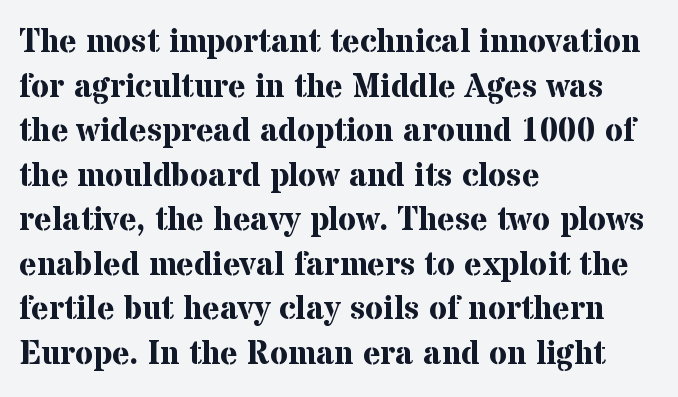
{"serif": "yes", "italic": "no", "bold": "yes", "weight": "bold", "width": "normal", "stroke_contrast": "medium", "x_height": "medium", "monospaced": "no", "underline": "no", "align": "left", "line_spacing": "normal", "line_spacing_ratio": 1.35, "letter_spacing": "normal", "letter_spacing_em": 0.0, "glyph_px": 33}
